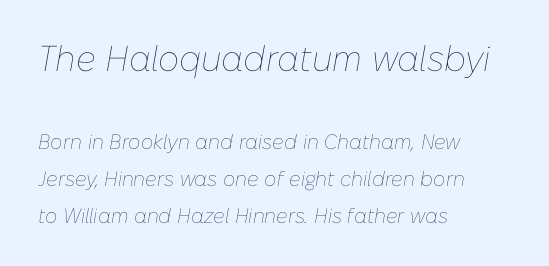
The letters advance in unequal steps, a hallmark of proportional type. Tracking here is standard; glyphs follow each other at the usual distance. The initial chunk of copy outweighs the following chunk in type size. Stems here are at most as thick as an everyday book face. Horizontal alignment here is leftward, the default for most running prose. Does the lettering tilt? It does — this is italic.
